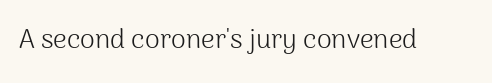
Has an underline been added? It has not. The type is set solid horizontally, with unmodified tracking. The characters are drawn with everyday or finer stroke widths. Every character sits straight up, as roman type does.
